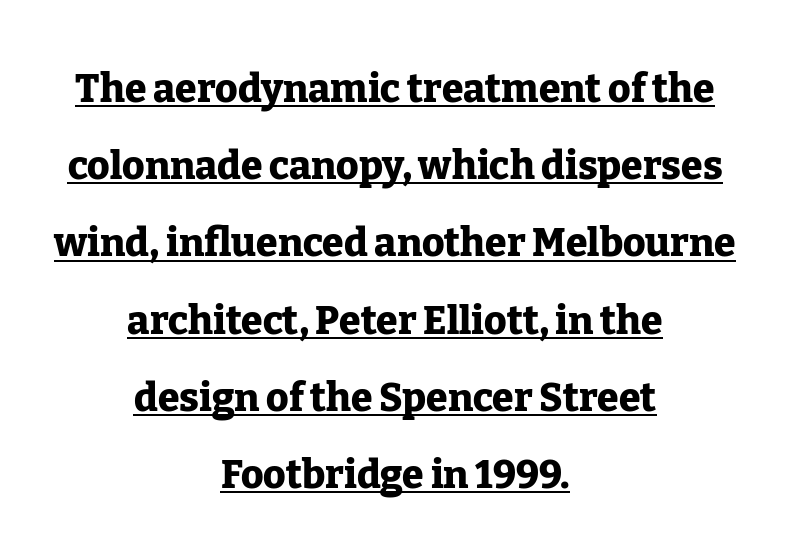
The image shows 39 px heavy serif type, upright; set centered, loose line spacing (1.98x), normal letter spacing, underlined; low stroke contrast and a medium x-height.
